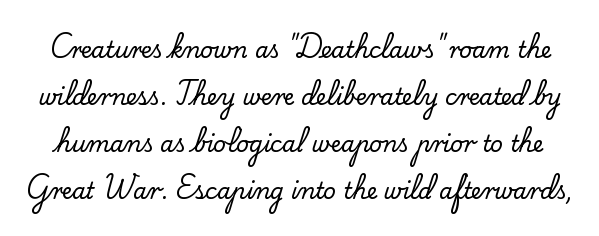
Q: Is the text italic (slanted)? A: Yes.
Q: Is the text underlined? A: No.
Q: Is the spacing between letters normal or unusually wide? A: Normal.
Q: Is the spacing between lines tight, normal or loose? A: Loose.
